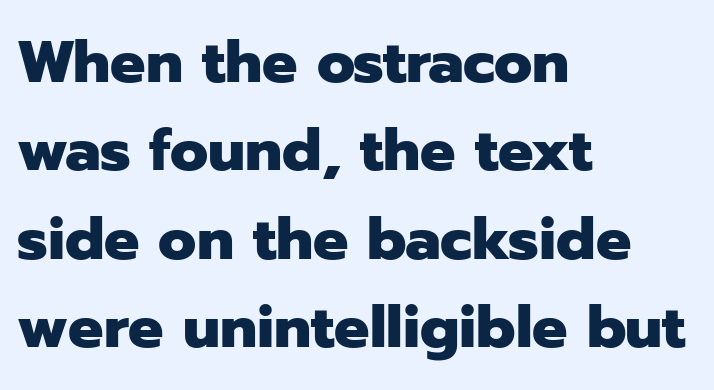
Think of a printed novel: that variable character pitch is what you see here. Notice how descenders clear the ascenders below comfortably — that's standard leading. Honestly, there is no underline to notice here at all. Every stem runs plumb, perpendicular to the baseline.
